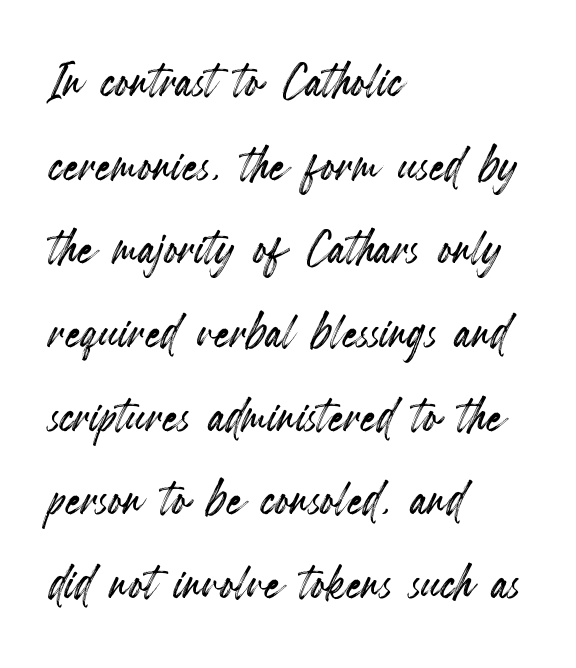
{"width": "condensed", "x_height": "small", "monospaced": "no", "underline": "no", "align": "left", "line_spacing": "normal", "line_spacing_ratio": 1.35, "letter_spacing": "normal", "letter_spacing_em": 0.0, "glyph_px": 62}
